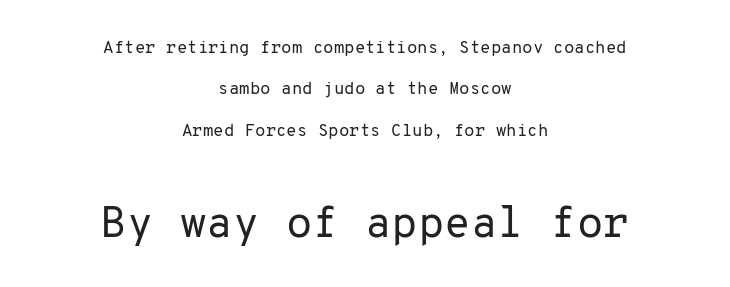
The image shows 43 px regular-weight sans-serif type, upright, monospaced; set centered, loose line spacing (2.43x), normal letter spacing, not underlined; the second (bottom) block is 2.53x larger; low stroke contrast and a medium x-height.
